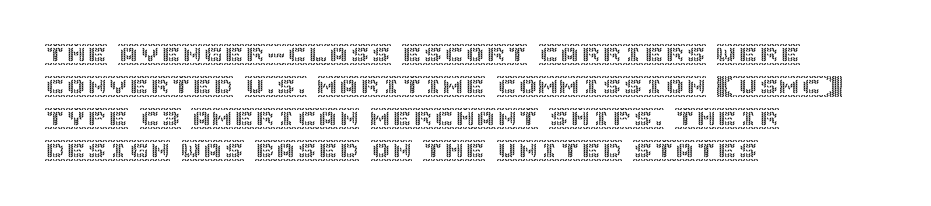
{"italic": "no", "underline": "no", "align": "left", "line_spacing": "normal", "line_spacing_ratio": 1.53, "letter_spacing": "normal", "letter_spacing_em": 0.0, "glyph_px": 21}
